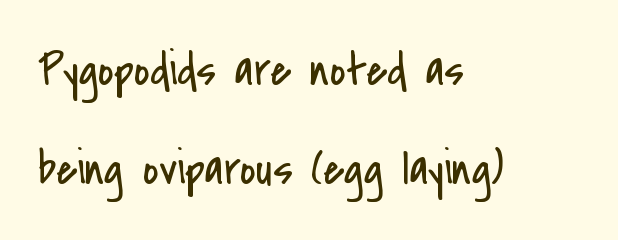
Notice how the passage keeps a crisp vertical edge on the left only. The letters sit at their default tracking, neither squeezed nor spread. The words here are not underlined. This is the regular roman posture of the typeface.
